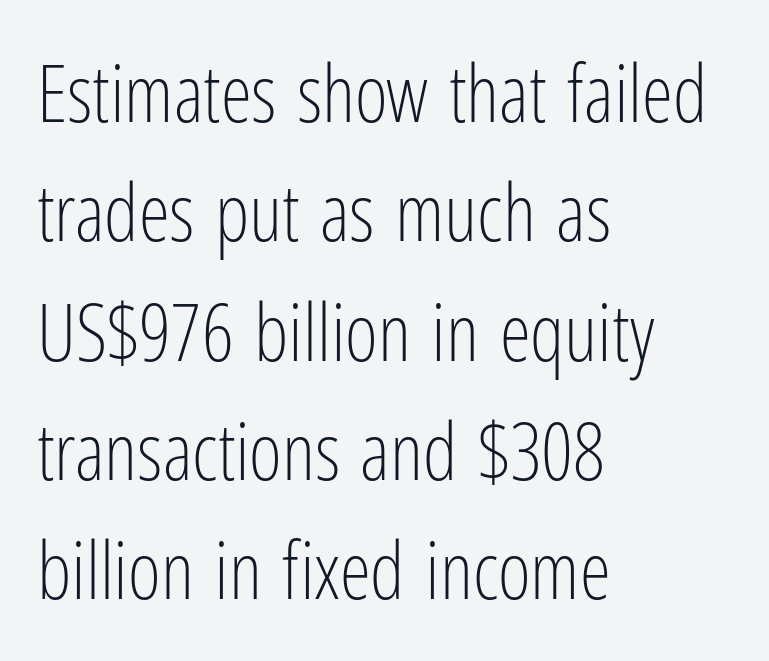
{"serif": "no", "italic": "no", "bold": "no", "weight": "light", "width": "condensed", "stroke_contrast": "low", "x_height": "medium", "monospaced": "no", "underline": "no", "align": "left", "line_spacing": "normal", "line_spacing_ratio": 1.51, "letter_spacing": "normal", "letter_spacing_em": 0.0, "glyph_px": 79}
